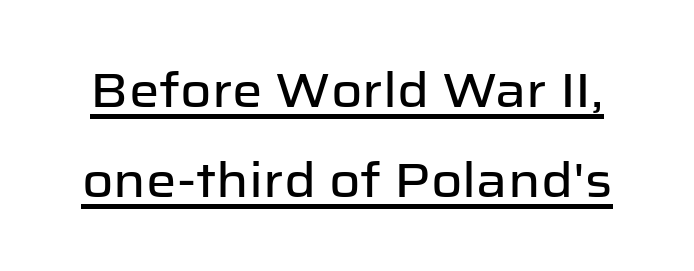
The image shows 48 px sans-serif type, upright; set line spacing 1.87x, normal letter spacing, underlined; low stroke contrast and a medium x-height.
